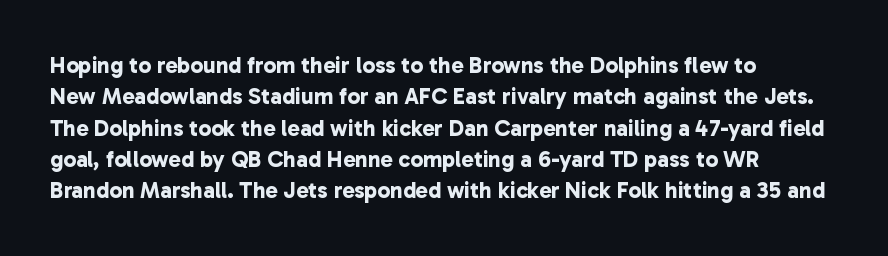
{"bold": "yes", "underline": "no", "align": "left", "line_spacing": "normal", "line_spacing_ratio": 1.36, "letter_spacing": "normal", "letter_spacing_em": 0.0, "glyph_px": 23}
